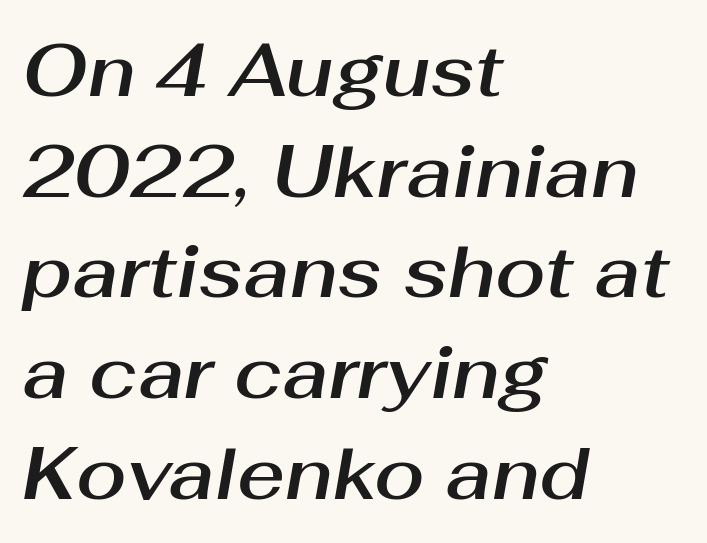
{"italic": "yes", "lean": "right", "slant_degrees": 10, "width": "normal", "stroke_contrast": "medium", "x_height": "medium", "monospaced": "no", "underline": "no", "align": "left", "line_spacing": "normal", "line_spacing_ratio": 1.38, "letter_spacing": "normal", "letter_spacing_em": 0.0, "glyph_px": 73}
